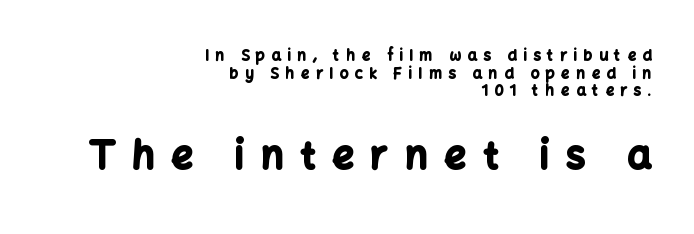
If you drew a ruler down the right edge, every line would touch it. Observe the wide spacing: letters keep a clear distance from each other. Top chunk: small. Bottom chunk: large. Thick stems and heavy bowls — unmistakably bold. Lines of text with bare space underneath.
